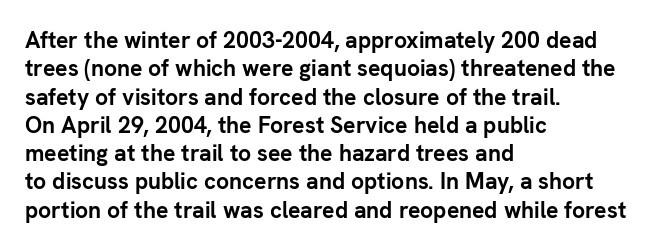
Q: Is the text bold? A: Yes.
Q: Is the text italic (slanted)? A: No, it is upright.
Q: Is the text underlined? A: No.
Q: How is the paragraph aligned? A: Left-aligned.
Q: Is the spacing between letters normal or unusually wide? A: Normal.
